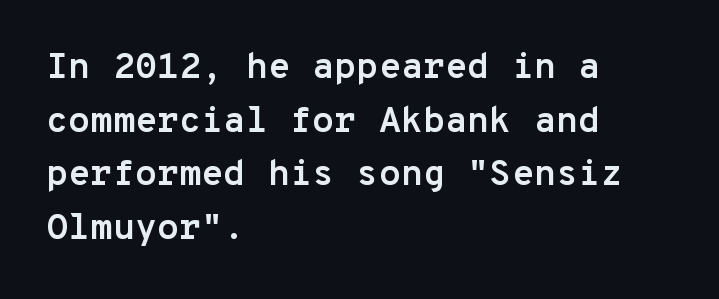
The rag falls on the right side of this text block. This is the regular roman posture of the typeface. A dark, heavy texture on the line: the type is bold. Fixed-width glyphs throughout — classic coding-font behaviour.
